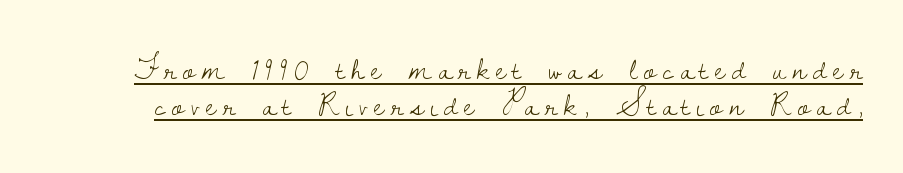
{"serif": "yes", "bold": "no", "weight": "light", "width": "normal", "stroke_contrast": "low", "x_height": "small", "monospaced": "no", "underline": "yes", "line_spacing": "tight", "line_spacing_ratio": 1.09, "letter_spacing": "wide", "letter_spacing_em": 0.2, "glyph_px": 33}
